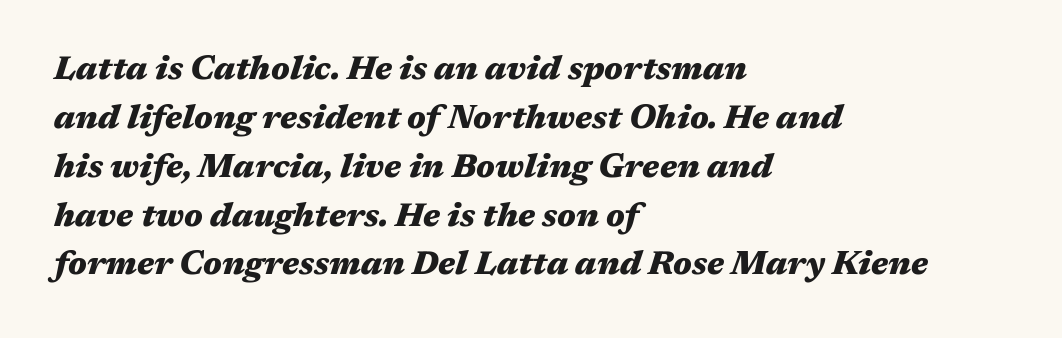
The image shows 33 px heavy, wide type, italic (leaning right); set left-aligned, normal line spacing (1.48x), normal letter spacing, not underlined; medium stroke contrast and a medium x-height.
